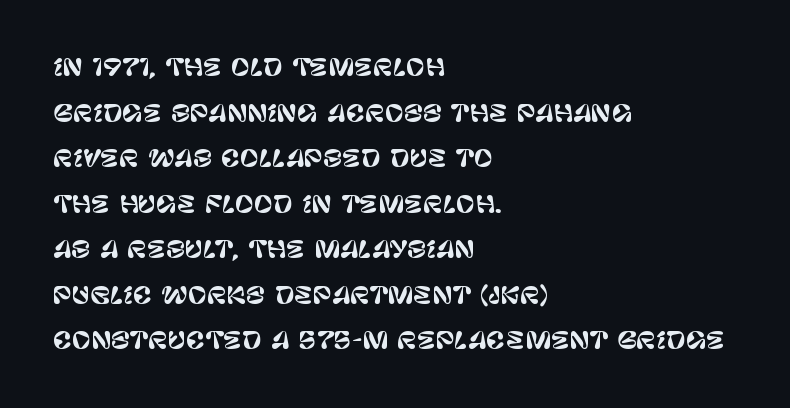
Q: Is the text italic (slanted)? A: Yes.
Q: Is the text underlined? A: No.
Q: How is the paragraph aligned? A: Left-aligned.
Q: Is the spacing between letters normal or unusually wide? A: Normal.
Q: Is the spacing between lines tight, normal or loose? A: Loose.
